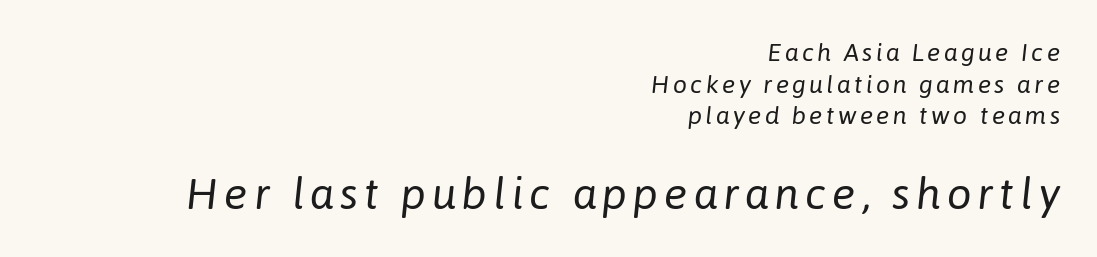
The image shows 44 px regular-weight type, italic (leaning right); set right-aligned, normal line spacing (1.27x), not underlined; the second (bottom) block is 1.76x larger; low stroke contrast and a medium x-height.
